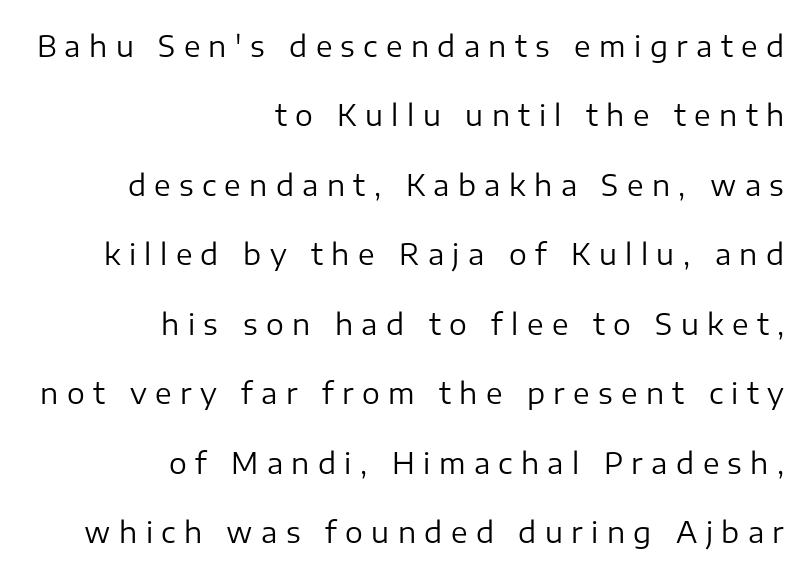
{"serif": "no", "italic": "no", "bold": "no", "weight": "regular", "width": "normal", "stroke_contrast": "low", "x_height": "medium", "monospaced": "no", "underline": "no", "align": "right", "line_spacing": "loose", "line_spacing_ratio": 2.48, "letter_spacing": "wide", "letter_spacing_em": 0.3, "glyph_px": 28}
